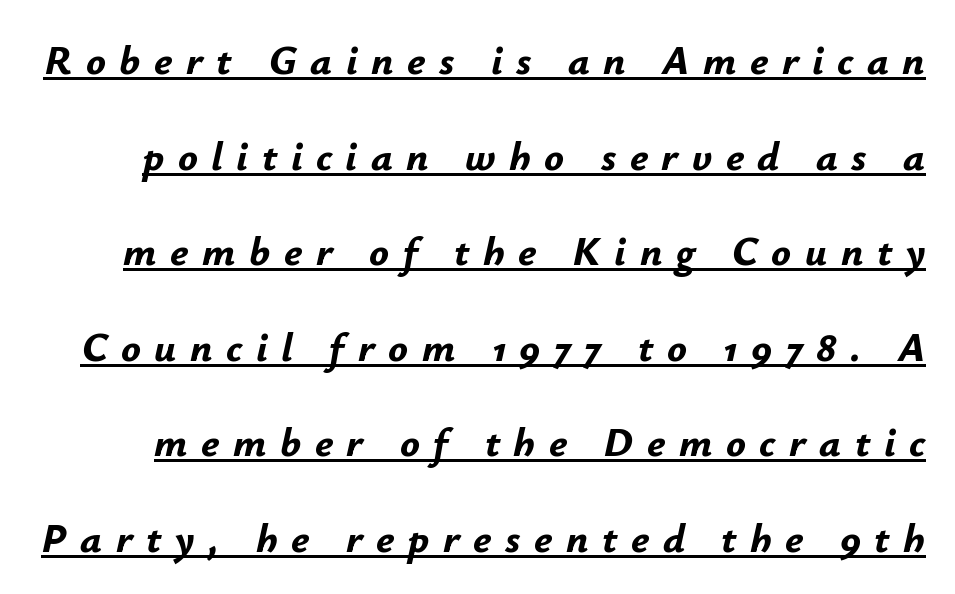
{"italic": "yes", "lean": "right", "slant_degrees": 12, "bold": "yes", "weight": "bold", "width": "normal", "stroke_contrast": "low", "x_height": "small", "monospaced": "no", "underline": "yes", "line_spacing": "loose", "line_spacing_ratio": 2.33, "letter_spacing": "wide", "letter_spacing_em": 0.33, "glyph_px": 41}
